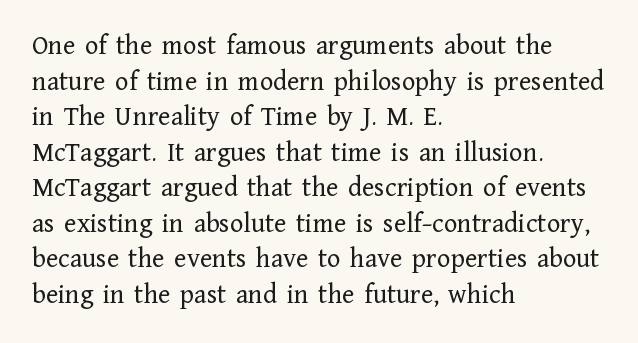
The image shows 28 px regular-weight serif type, upright; set left-aligned, normal line spacing (1.27x), normal letter spacing, not underlined; low stroke contrast and a medium x-height.
